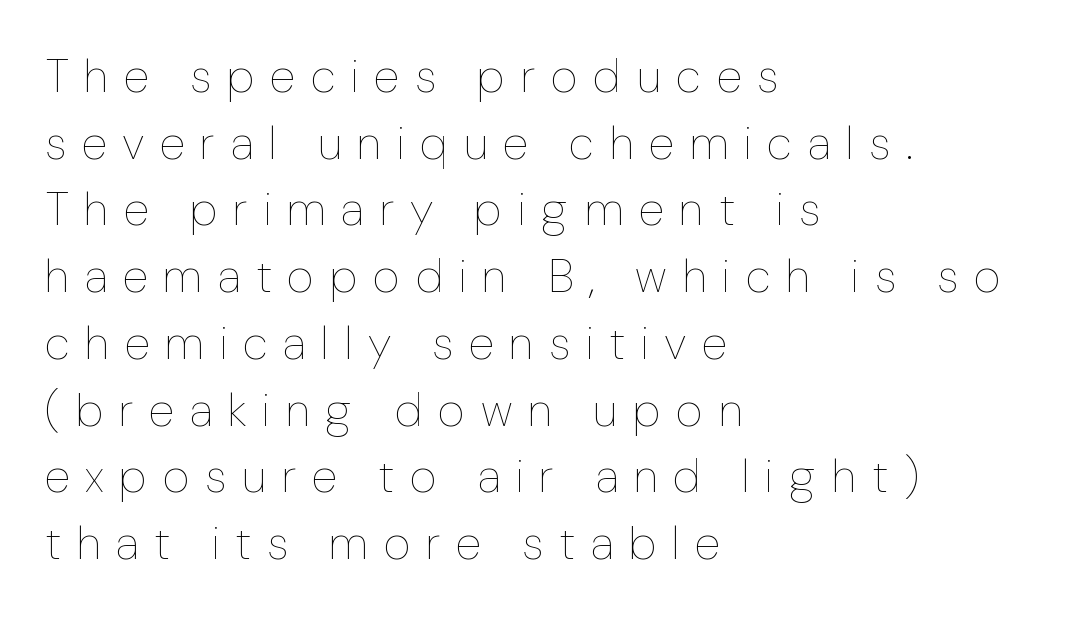
The image shows 47 px thin type, upright; set left-aligned, normal line spacing (1.42x), unusually wide letter spacing (+0.33 em), not underlined; low stroke contrast and a medium x-height.
